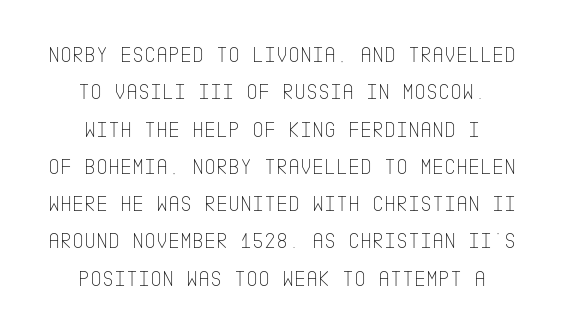
The image shows 23 px text type, upright; set normal line spacing (1.62x), normal letter spacing, not underlined.
